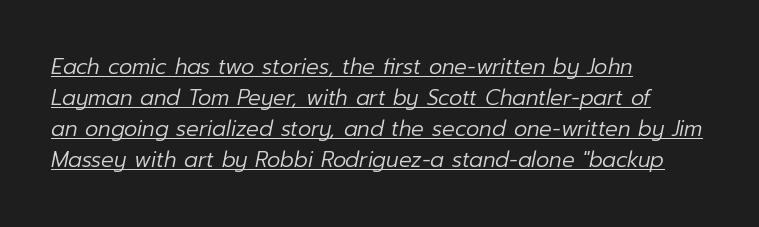
{"italic": "yes", "lean": "right", "slant_degrees": 12, "bold": "no", "underline": "yes", "align": "left", "line_spacing": "normal", "line_spacing_ratio": 1.47, "letter_spacing": "normal", "letter_spacing_em": 0.0, "glyph_px": 21}
